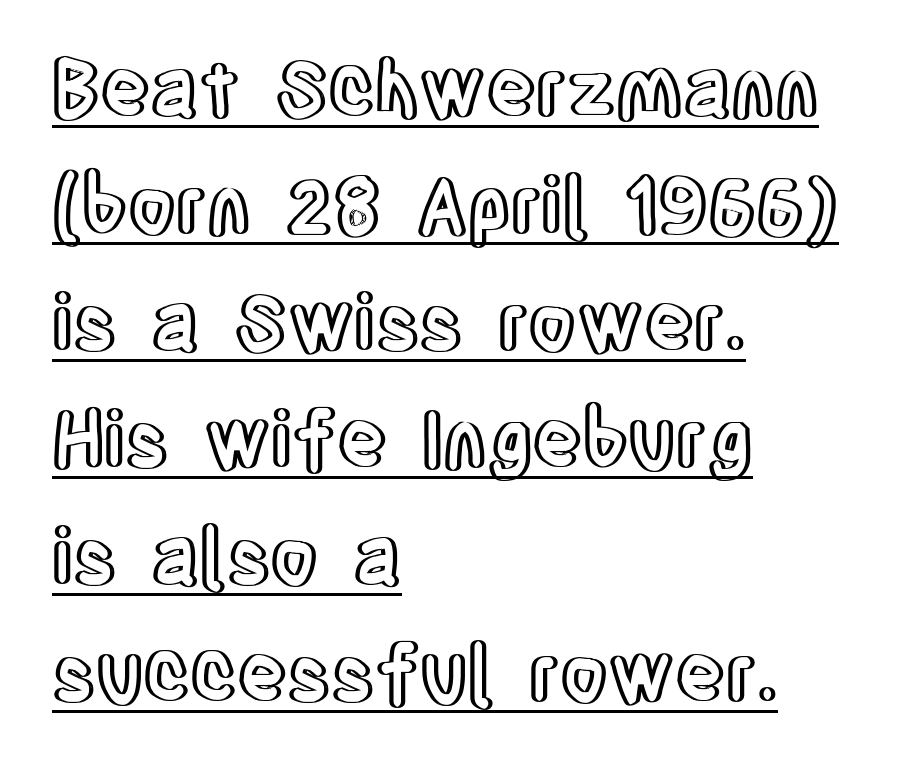
The image shows 77 px condensed type, upright; set left-aligned, normal line spacing (1.52x), normal letter spacing, underlined; a large x-height.
